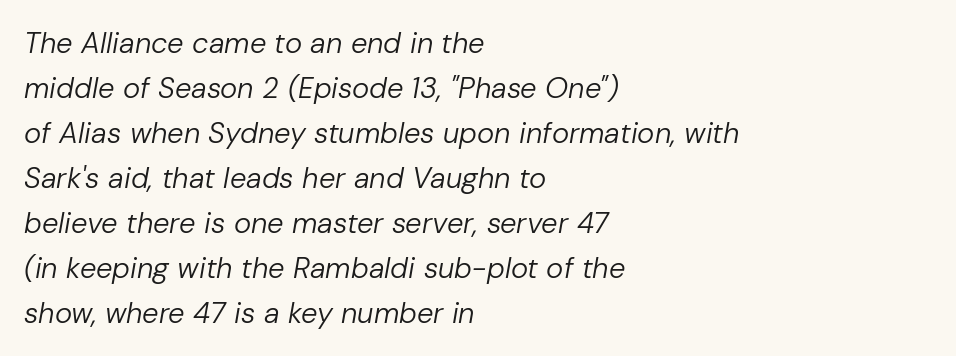
The image shows 29 px regular-weight type, italic (leaning right); set left-aligned, normal line spacing (1.55x), normal letter spacing, not underlined; low stroke contrast and a medium x-height.
